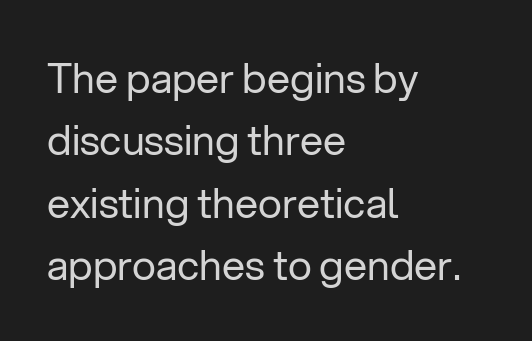
Every row of glyphs begins at an identical x-position on the left. Proportional: the letters do not fall into vertical columns. Has an underline been added? It has not. Compared with typical body copy, the letter spacing here is the same. The font sits on the lighter half of the weight spectrum, regular included. Nope, not italic — everything's standing straight.
